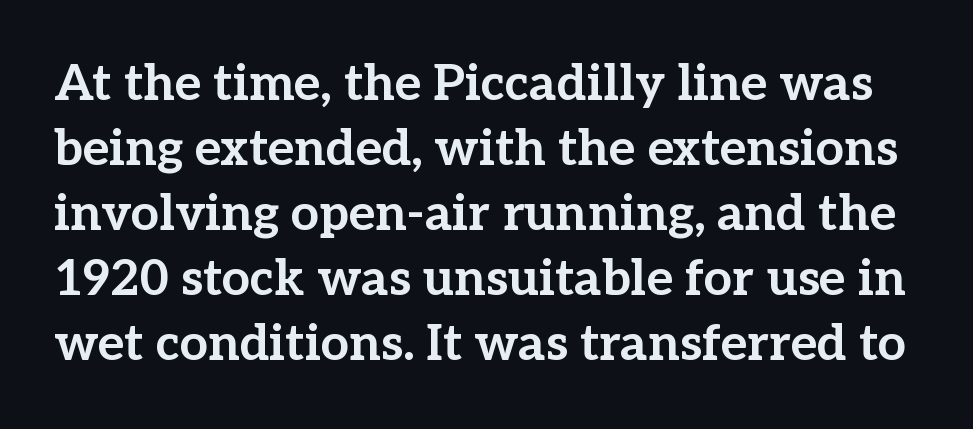
The image shows 50 px bold serif type, upright; set normal line spacing (1.3x), normal letter spacing, not underlined; low stroke contrast and a medium x-height.
